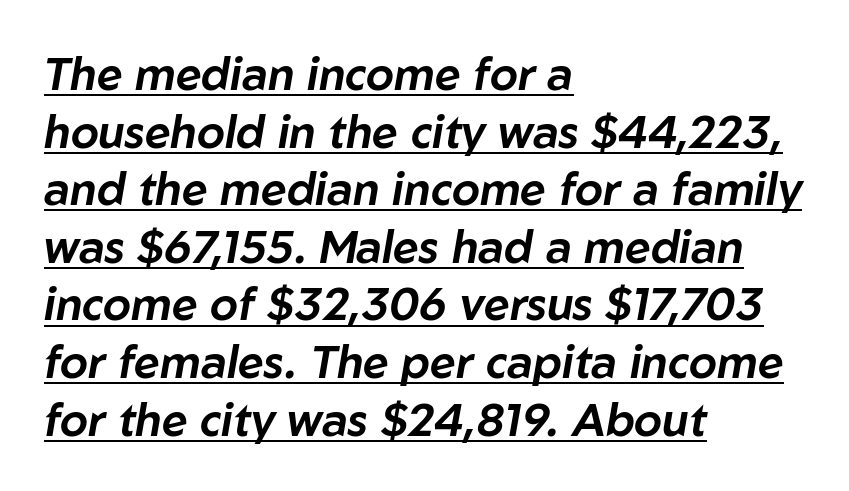
{"italic": "yes", "lean": "right", "slant_degrees": 10, "width": "normal", "stroke_contrast": "low", "x_height": "medium", "monospaced": "no", "underline": "yes", "align": "left", "line_spacing": "normal", "line_spacing_ratio": 1.28, "letter_spacing": "normal", "letter_spacing_em": 0.0, "glyph_px": 45}
